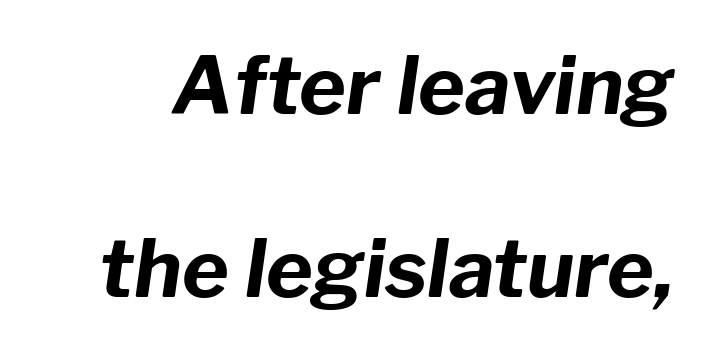
{"italic": "yes", "lean": "right", "slant_degrees": 8, "bold": "yes", "weight": "bold", "width": "normal", "stroke_contrast": "low", "x_height": "medium", "monospaced": "no", "underline": "no", "line_spacing": "loose", "line_spacing_ratio": 2.29, "letter_spacing": "normal", "letter_spacing_em": 0.0, "glyph_px": 80}
